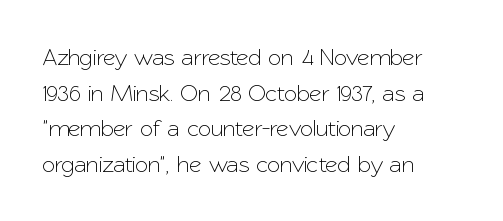
The lettering holds an erect, upright posture throughout. Inter-character spacing is left at the font's built-in metrics. The glyphs are unaccompanied by any horizontal stroke below them. Horizontal alignment here is leftward, the default for most running prose. Is there much room between lines? A standard amount, neither cramped nor airy.
